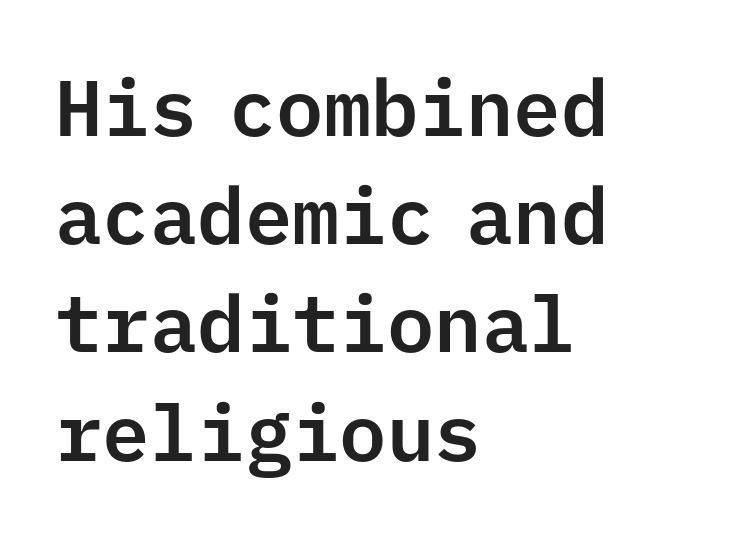
The image shows 79 px sans-serif type, upright, monospaced; set left-aligned, normal line spacing (1.37x), normal letter spacing, not underlined; low stroke contrast and a medium x-height.
